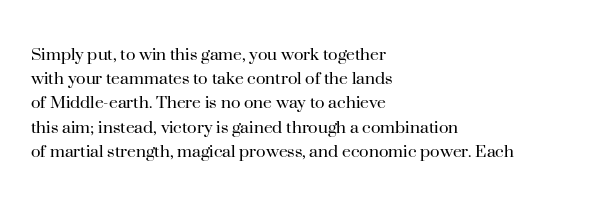
Q: Is the text bold? A: No.
Q: Is the text italic (slanted)? A: No, it is upright.
Q: Is the text underlined? A: No.
Q: How is the paragraph aligned? A: Left-aligned.
Q: Is the spacing between letters normal or unusually wide? A: Normal.
